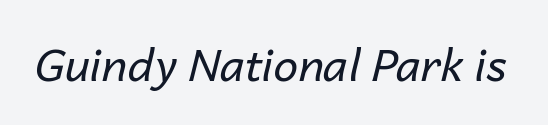
The image shows 44 px regular-weight type, italic (leaning right); set normal letter spacing, not underlined; low stroke contrast and a medium x-height.
